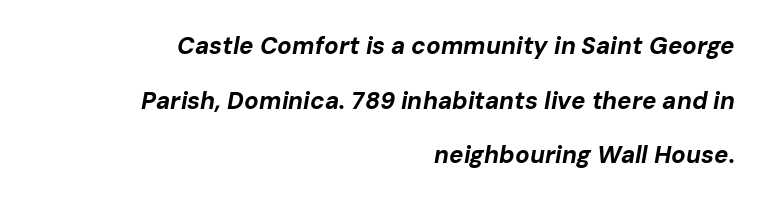
An italicized treatment has been applied to the whole sample. Right-aligned paragraph, ragged on the left. Tracking value appears to be zero — textbook default spacing. Chunky letters — that's bold for sure. Clear beneath every line of the passage. Is there much room between lines? Yes — plenty of vertical air separates them.
